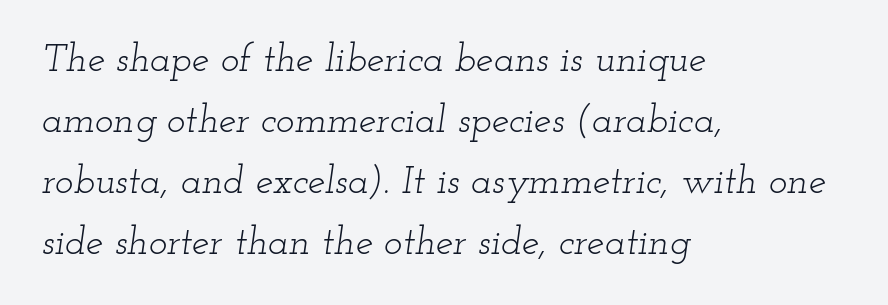
{"serif": "yes", "italic": "yes", "lean": "right", "slant_degrees": 12, "bold": "no", "weight": "light", "width": "wide", "stroke_contrast": "low", "x_height": "small", "monospaced": "no", "underline": "no", "align": "left", "line_spacing": "normal", "line_spacing_ratio": 1.56, "letter_spacing": "normal", "letter_spacing_em": 0.0, "glyph_px": 39}
